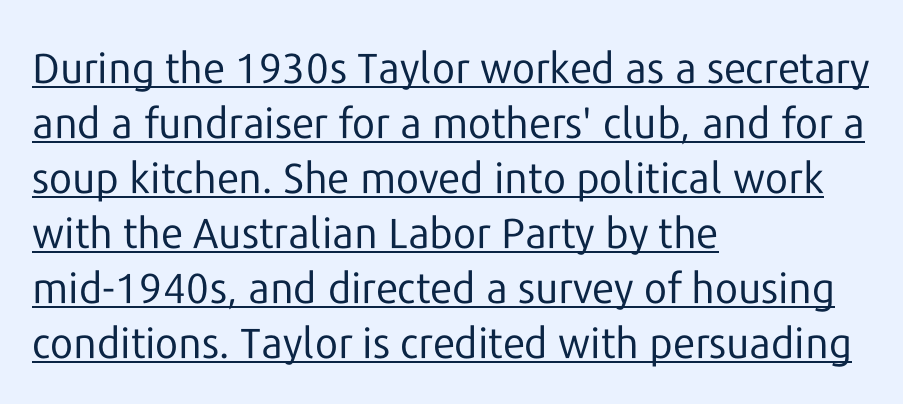
The image shows 42 px regular-weight sans-serif type, upright; set left-aligned, normal line spacing (1.31x), normal letter spacing, underlined; low stroke contrast and a medium x-height.
